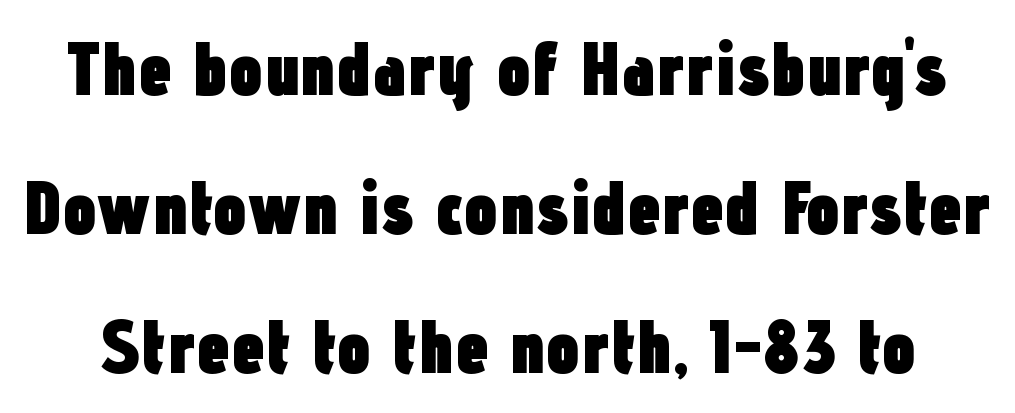
Vertical strokes here are truly vertical. In terms of weight, the rendering is a true, heavy bold. Each row of text sits above clean, open space. This sample has the flowing, uneven cadence of proportional lettering.
